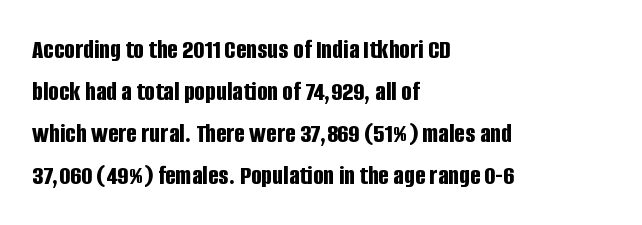
The axis of the letterforms is exactly vertical. Each word holds together tightly as a unit, with standard inter-letter gaps. Serifs: no, the terminals of the letterforms are clean. Here the designer chose a conventional face with non-uniform glyph widths.
